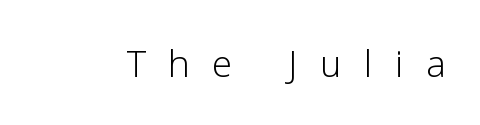
Rendered with straight, roman letterforms. I'd call this a sans setting — the letters go barefoot. The face used here is rendered with a markedly widened letterfit. Looks like regular typesetting: each glyph gets only the width it needs. Bold? No — there's no thickening of the strokes. Just letters on the line, the space beneath them empty.
